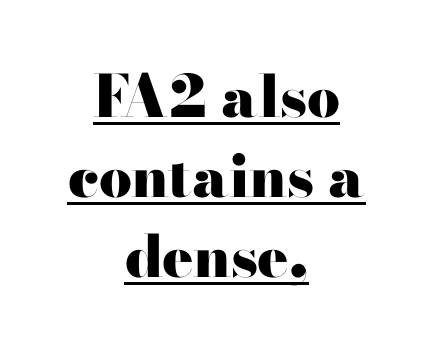
The image shows 58 px heavy, wide serif type, upright; set centered, normal line spacing (1.38x), normal letter spacing, underlined; high stroke contrast and a small x-height.
